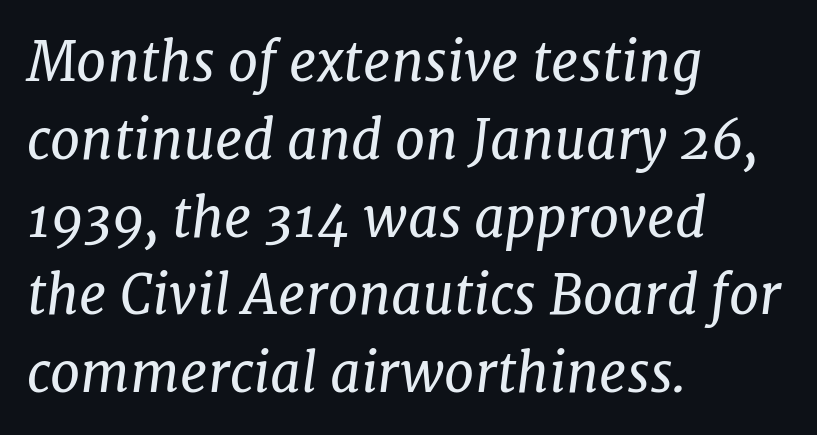
{"serif": "yes", "italic": "yes", "lean": "right", "slant_degrees": 7, "bold": "no", "weight": "regular", "width": "normal", "stroke_contrast": "low", "x_height": "medium", "monospaced": "no", "underline": "no", "align": "left", "line_spacing": "normal", "line_spacing_ratio": 1.44, "letter_spacing": "normal", "letter_spacing_em": 0.0, "glyph_px": 54}
